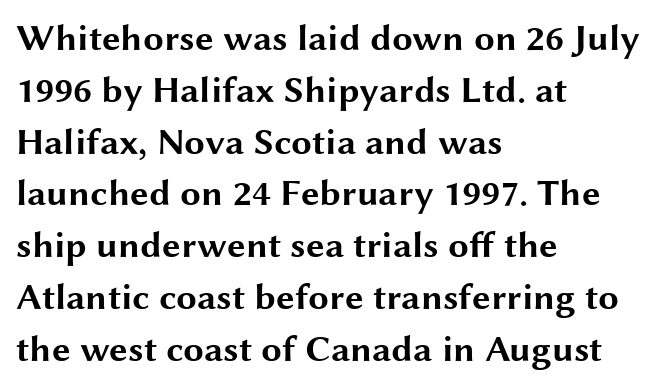
The image shows 37 px bold, wide sans-serif type, upright; set left-aligned, normal line spacing (1.4x), normal letter spacing, not underlined; medium stroke contrast and a medium x-height.
